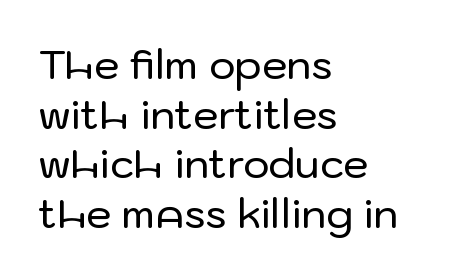
The passage shown is typed in a proportional face where columns would drift. Any mark beneath the type? The region is blank. The lines in this sample share a left origin and differ only in where they stop. Look at the bottom of the vertical strokes: they stop flat, with no serifs. Ascenders rise straight up at ninety degrees.
